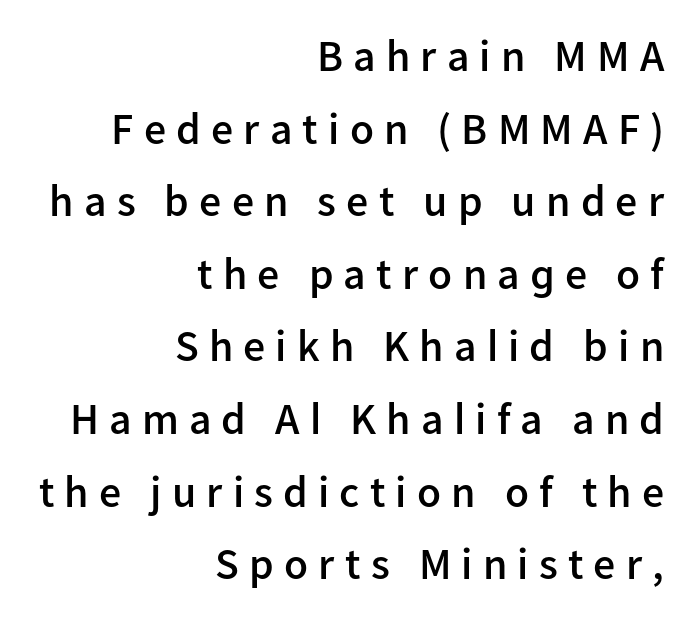
The image shows 44 px semibold sans-serif type, upright; set right-aligned, normal line spacing (1.65x), unusually wide letter spacing (+0.23 em), not underlined; low stroke contrast and a medium x-height.
